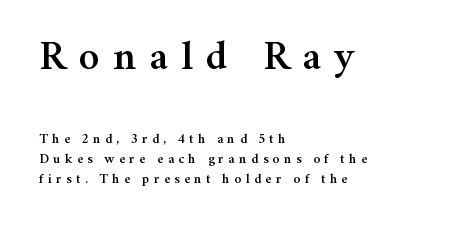
{"serif": "yes", "italic": "no", "width": "normal", "stroke_contrast": "medium", "x_height": "medium", "monospaced": "no", "underline": "no", "align": "left", "line_spacing": "normal", "line_spacing_ratio": 1.43, "letter_spacing": "wide", "letter_spacing_em": 0.31, "larger_block": "first", "size_ratio": 3.0, "glyph_px": 42}
